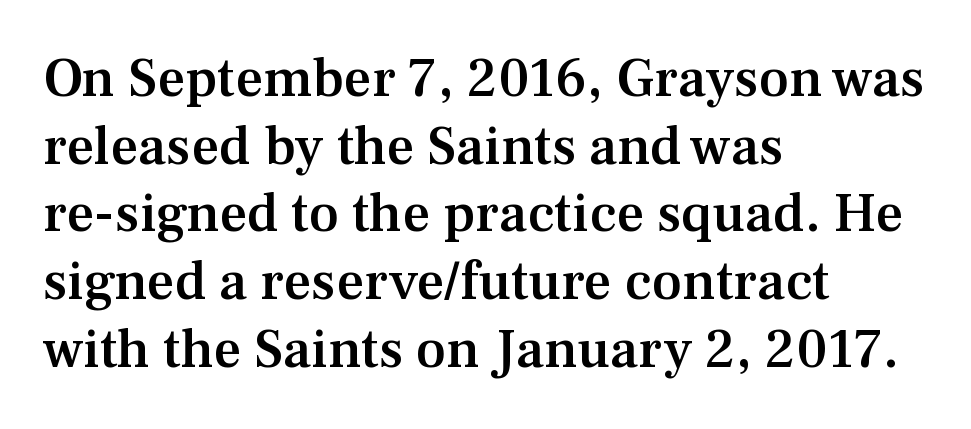
The image shows 55 px semibold serif type, upright; set left-aligned, line spacing 1.23x, normal letter spacing, not underlined; medium stroke contrast and a medium x-height.
